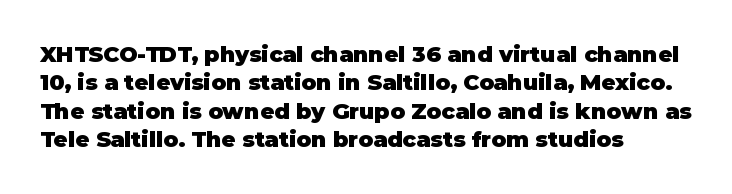
This is the regular roman posture of the typeface. The lines in this sample share a left origin and differ only in where they stop. Standard letterfit; no display-style spreading of the glyphs. Heavy-handed strokes throughout: this text is bold. The space directly below the letters is spotless.
